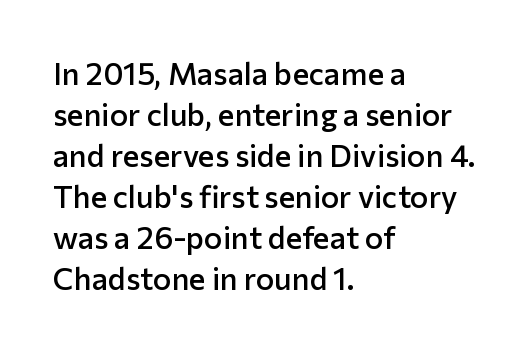
There is no visible air inserted between adjacent glyphs. The glyphs in this specimen are sans serif. When letters stand straight like this, we call the style roman or upright. Underline: absent.
